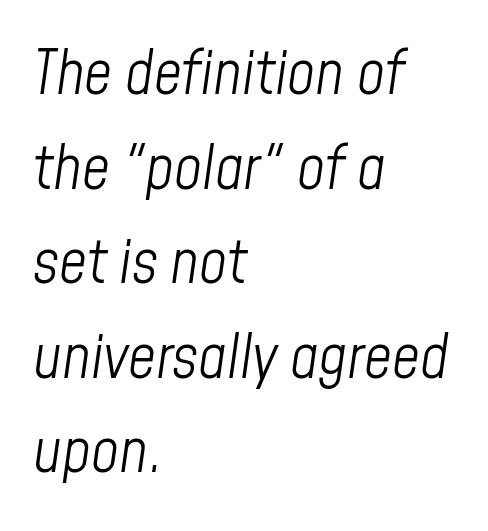
{"italic": "yes", "lean": "right", "slant_degrees": 8, "bold": "no", "weight": "light", "width": "condensed", "stroke_contrast": "low", "x_height": "medium", "monospaced": "no", "underline": "no", "align": "left", "line_spacing": "normal", "line_spacing_ratio": 1.55, "letter_spacing": "normal", "letter_spacing_em": 0.0, "glyph_px": 61}
